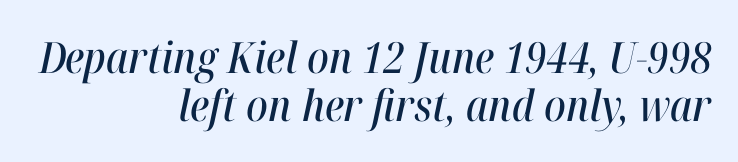
Quick note: underline off. This rendering uses right alignment, leaving the left contour irregular. Varying glyph widths throughout — classic text-font behaviour. Here the glyphs are tracked normally, forming tight word shapes. The designer dialed line spacing down below the default. This sample uses an oblique cut, with every glyph tilted off the vertical.
